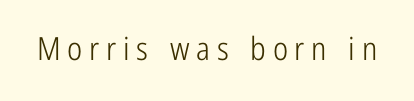
The image shows 32 px light, condensed sans-serif type, upright; set unusually wide letter spacing (+0.21 em), not underlined; low stroke contrast and a medium x-height.
